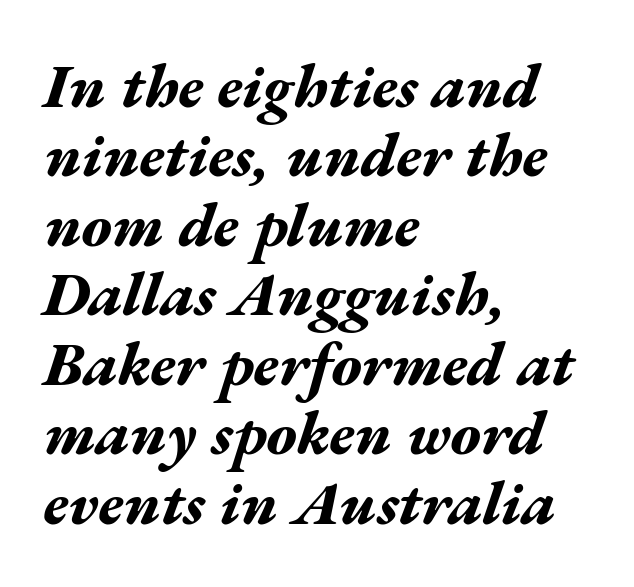
Letter spacing: default. Leading: reduced. These lines were composed using italics. Which margin do the lines hug? The left one — the right edge is uneven. The face used here has the dense, thick strokes of a bold.
